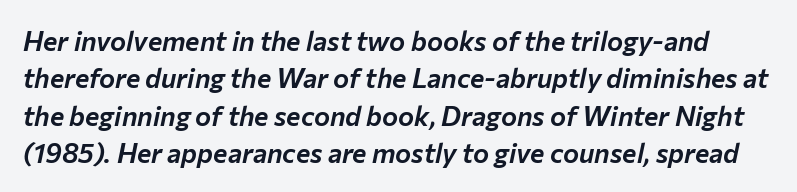
The image shows 27 px text type, italic (leaning right); set normal line spacing (1.38x), normal letter spacing, not underlined.
